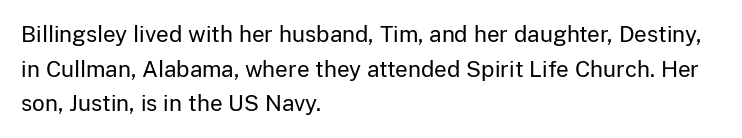
{"italic": "no", "bold": "no", "underline": "no", "align": "left", "line_spacing": "normal", "line_spacing_ratio": 1.57, "letter_spacing": "normal", "letter_spacing_em": 0.0, "glyph_px": 22}
